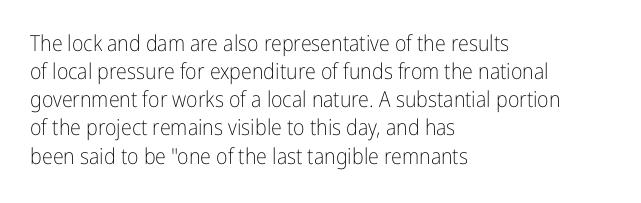
Normally led — the rows are evenly, conventionally spaced. Underlining? Definitely not there. The axis of the letterforms is exactly vertical. The passage is arranged the way most books set body copy — flush left. Default kerning and tracking; the words read as compact shapes.
